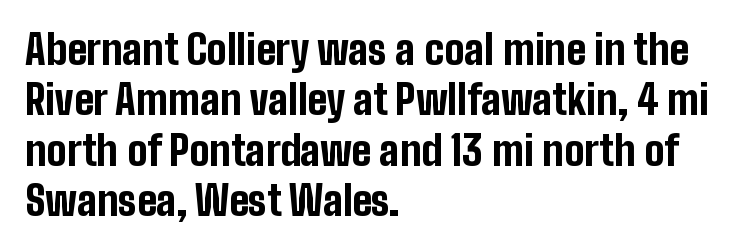
Does the weight exceed regular? Yes, all the way to bold. Does the leading feel generous? No, just average. Notice how the stems are strictly vertical — no italics here. The designer went with a sans here, leaving each stem footless. A bare baseline throughout the passage. Do the characters align in a grid? No, the font is proportional.
